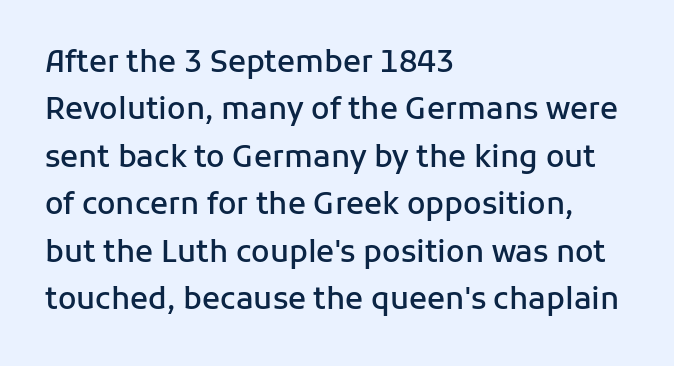
The image shows 30 px semibold sans-serif type, upright; set left-aligned, normal line spacing (1.58x), normal letter spacing, not underlined; low stroke contrast and a medium x-height.
